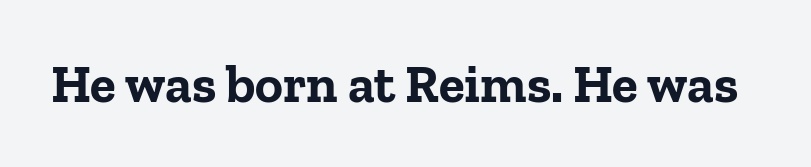
The image shows 53 px bold serif type, upright; set normal letter spacing, not underlined; low stroke contrast and a medium x-height.
